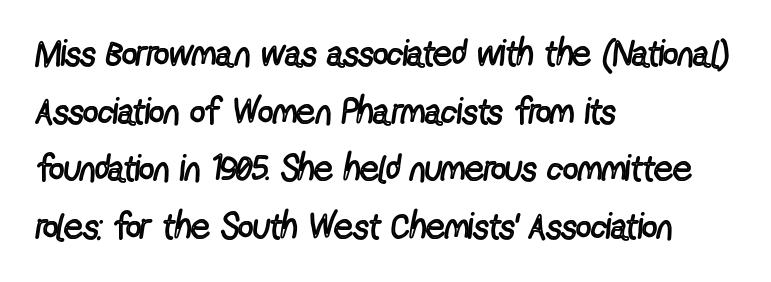
The rendering uses natural spacing where letterforms have individual widths. Beneath every word, the page is bare. The letters carry no serifs — their stems end cleanly without finishing strokes.
